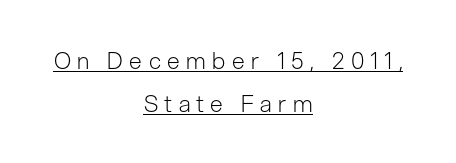
Q: Is the text bold? A: No.
Q: Is the text italic (slanted)? A: No, it is upright.
Q: Is the text underlined? A: Yes.
Q: How is the paragraph aligned? A: Centered.
Q: Is the spacing between letters normal or unusually wide? A: Unusually wide.
